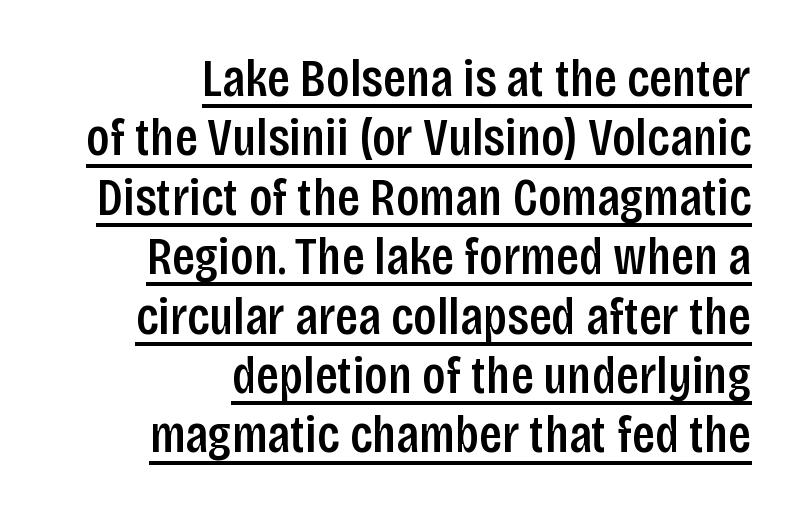
The image shows 54 px semibold, condensed sans-serif type, upright; set right-aligned, tight line spacing (1.1x), normal letter spacing, underlined; low stroke contrast and a large x-height.
